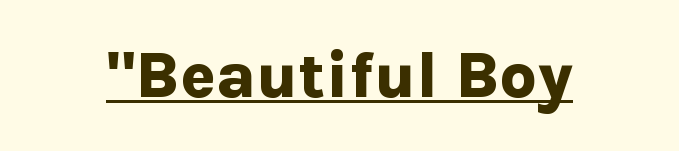
The image shows 65 px bold sans-serif type, upright; set normal letter spacing, underlined; low stroke contrast and a medium x-height.
